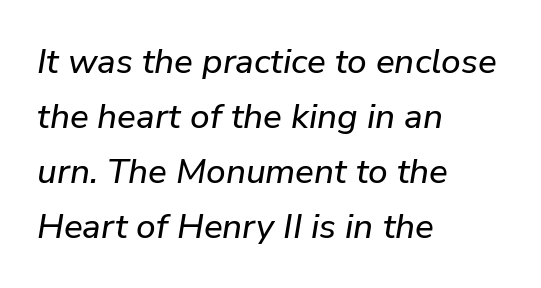
The image shows 35 px text type, italic (leaning right); set left-aligned, normal line spacing (1.57x), normal letter spacing, not underlined; low stroke contrast and a medium x-height.
